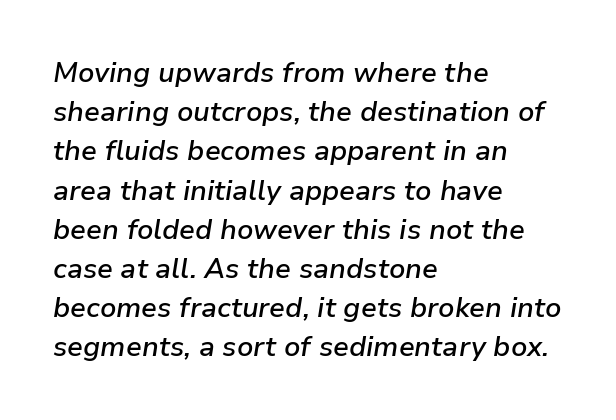
Q: Is the text bold? A: Semi-bold.
Q: Is the text italic (slanted)? A: Yes, it leans right by about 9 degrees.
Q: Is the text underlined? A: No.
Q: How is the paragraph aligned? A: Left-aligned.
Q: Is the spacing between letters normal or unusually wide? A: Normal.
Q: Is the spacing between lines tight, normal or loose? A: Normal.
Q: Width (condensed, normal, or wide)? A: Normal.
Q: Stroke contrast? A: Low.
Q: x-height? A: Medium.
Q: Monospaced? A: No.
